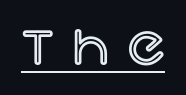
Q: Is the text italic (slanted)? A: No, it is upright.
Q: Is the text underlined? A: Yes.
Q: Is the spacing between letters normal or unusually wide? A: Unusually wide.
Q: Width (condensed, normal, or wide)? A: Normal.
Q: x-height? A: Large.
Q: Monospaced? A: No.
